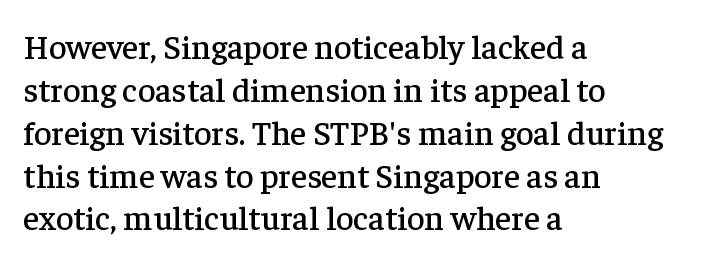
{"serif": "yes", "italic": "no", "width": "normal", "stroke_contrast": "low", "x_height": "medium", "monospaced": "no", "underline": "no", "align": "left", "line_spacing": "normal", "line_spacing_ratio": 1.26, "letter_spacing": "normal", "letter_spacing_em": 0.0, "glyph_px": 34}
